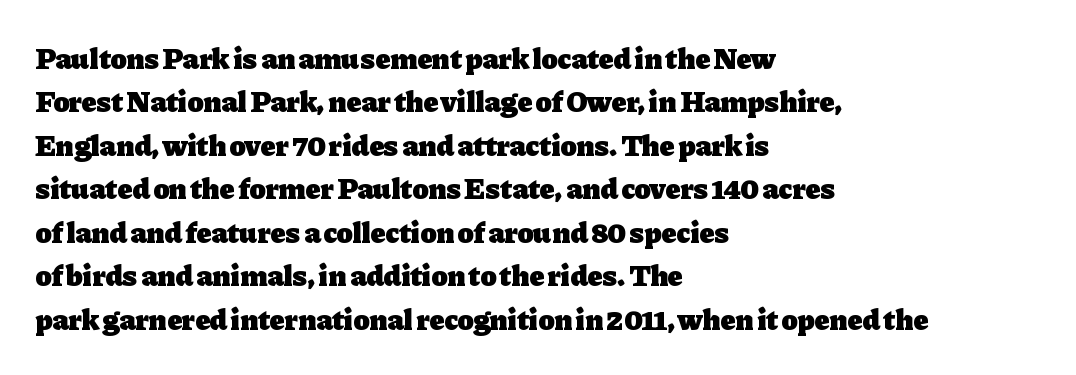
{"serif": "yes", "italic": "no", "bold": "yes", "weight": "heavy", "width": "normal", "stroke_contrast": "low", "x_height": "medium", "monospaced": "no", "underline": "no", "align": "left", "line_spacing": "normal", "line_spacing_ratio": 1.45, "letter_spacing": "normal", "letter_spacing_em": 0.0, "glyph_px": 30}
